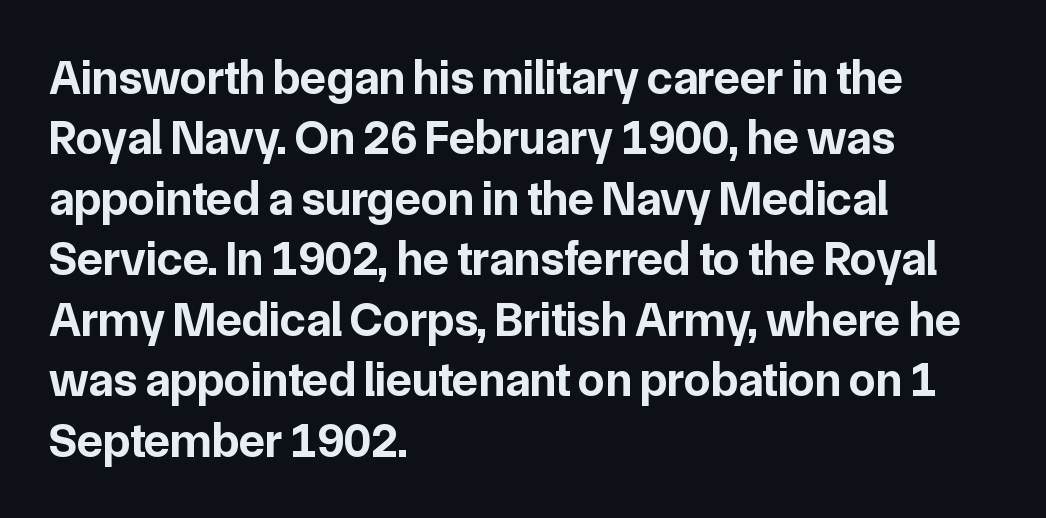
The image shows 48 px bold sans-serif type, upright; set left-aligned, normal line spacing (1.26x), normal letter spacing, not underlined; low stroke contrast and a medium x-height.
